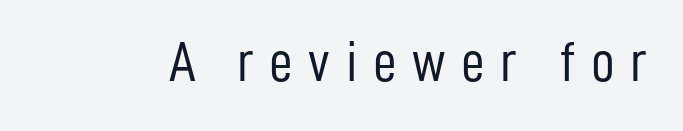
{"serif": "no", "italic": "no", "bold": "no", "weight": "light", "width": "condensed", "stroke_contrast": "low", "x_height": "medium", "monospaced": "no", "underline": "no", "letter_spacing": "wide", "letter_spacing_em": 0.27, "glyph_px": 58}
